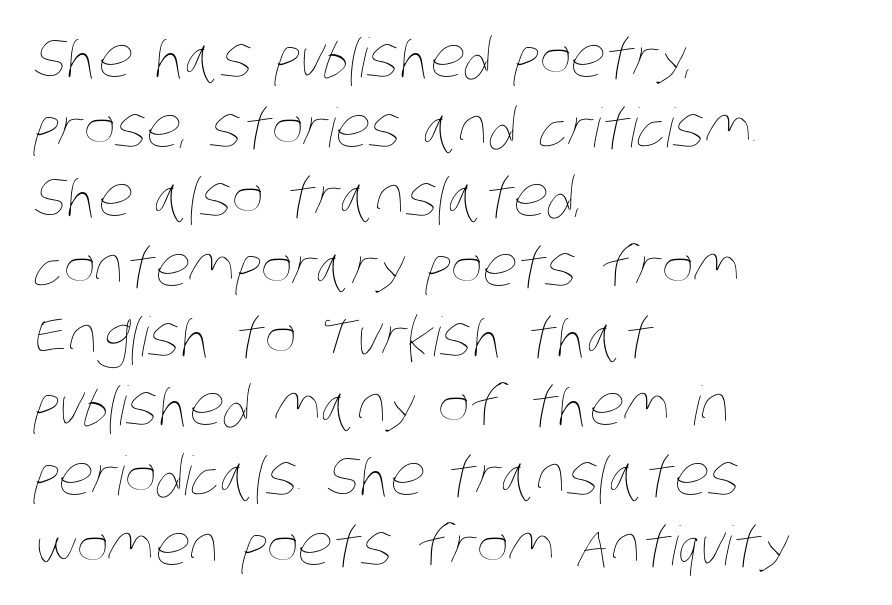
The image shows 54 px thin, condensed type; set left-aligned, normal line spacing (1.29x), normal letter spacing, not underlined; low stroke contrast and a large x-height.
